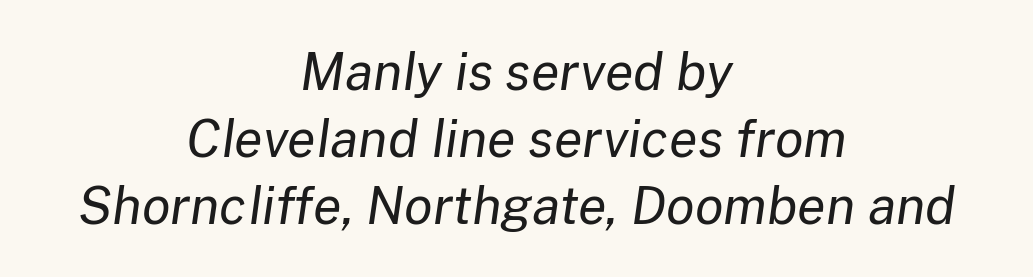
{"italic": "yes", "lean": "right", "slant_degrees": 8, "bold": "no", "weight": "regular", "width": "normal", "stroke_contrast": "low", "x_height": "medium", "monospaced": "no", "underline": "no", "align": "center", "line_spacing": "normal", "line_spacing_ratio": 1.29, "letter_spacing": "normal", "letter_spacing_em": 0.0, "glyph_px": 52}
